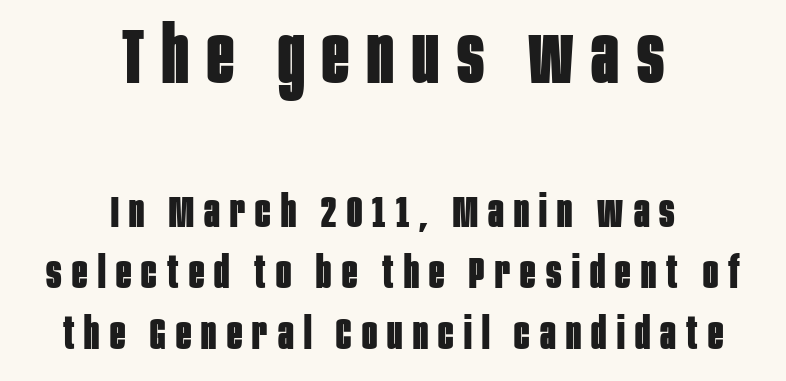
Q: Is the text bold? A: Yes.
Q: Is the text italic (slanted)? A: No, it is upright.
Q: Is the typeface a serif or a sans-serif typeface? A: Sans-serif.
Q: Is the text underlined? A: No.
Q: How is the paragraph aligned? A: Centered.
Q: Is the spacing between letters normal or unusually wide? A: Unusually wide.
Q: Is the spacing between lines tight, normal or loose? A: Normal.
Q: Which block of text is set in a larger size, the first (top) or the second (bottom)? A: The first (top) one.
Q: Width (condensed, normal, or wide)? A: Condensed.
Q: Stroke contrast? A: Low.
Q: x-height? A: Large.
Q: Monospaced? A: No.
